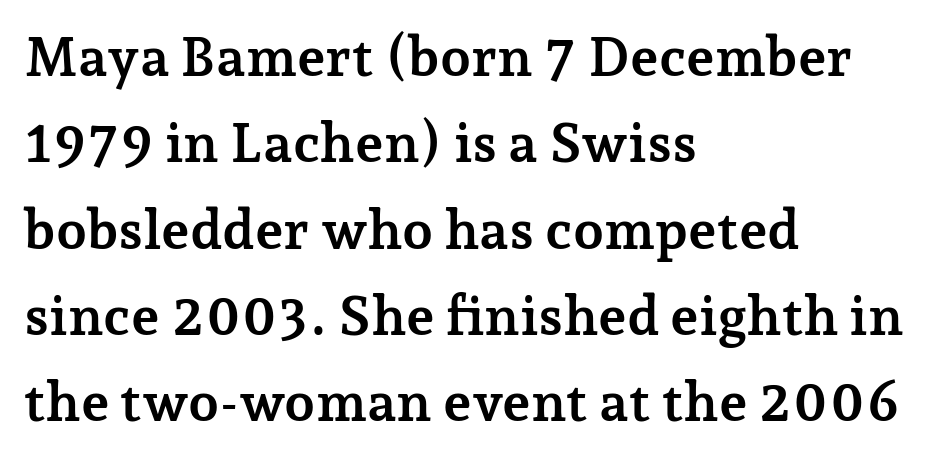
It's the straight-up-and-down kind of type. Nobody touched the tracking dial on this one. Leftover space on each line is placed entirely after the last word. These lines are composed in type with serifs. Letters rest on an invisible, unmarked baseline. The block of text has a typical density, with ordinary space between rows.
